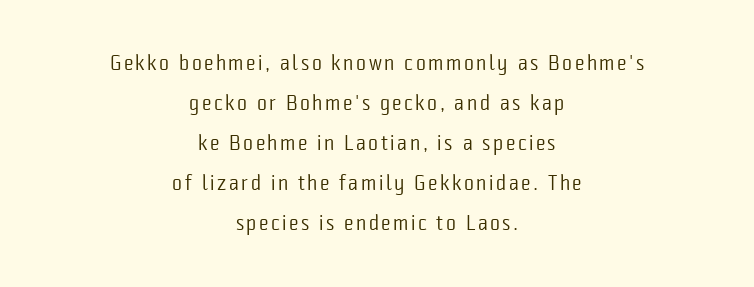
{"italic": "no", "bold": "no", "underline": "no", "align": "center", "line_spacing": "loose", "line_spacing_ratio": 1.91, "glyph_px": 21}
